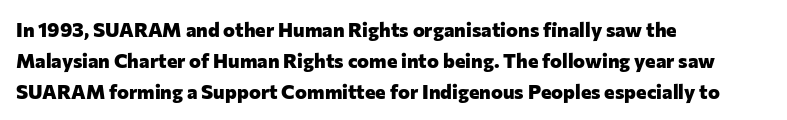
The image shows 20 px bold type, upright; set left-aligned, normal line spacing (1.54x), normal letter spacing, not underlined.
